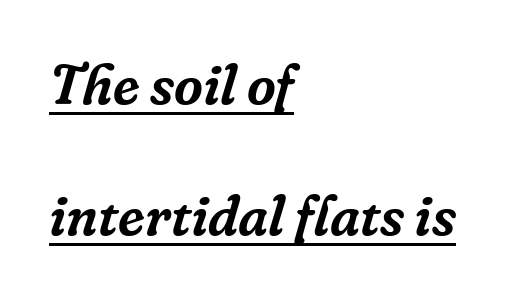
The string is rendered with underlining switched on. Note the varied advance widths — an 'i' is clearly narrower than an 'm'. Inter-character spacing is left at the font's built-in metrics. Line beginnings align vertically; line endings do not.
